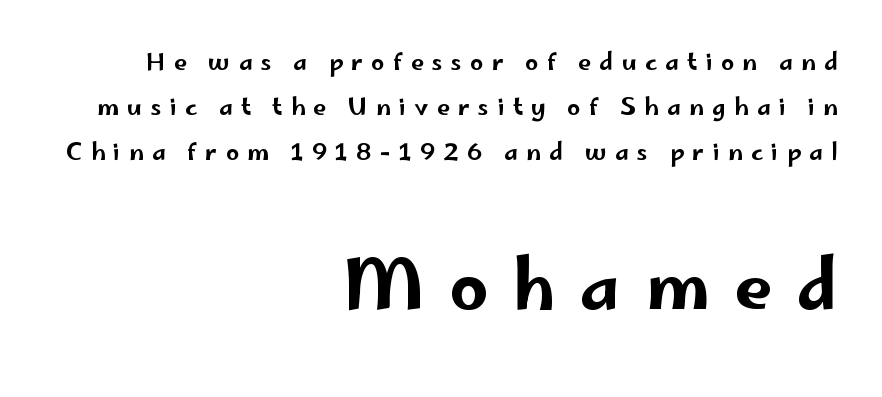
{"serif": "no", "italic": "no", "width": "wide", "stroke_contrast": "low", "x_height": "small", "monospaced": "no", "underline": "no", "align": "right", "line_spacing": "loose", "line_spacing_ratio": 1.96, "letter_spacing": "wide", "letter_spacing_em": 0.36, "larger_block": "second", "size_ratio": 2.96, "glyph_px": 68}
